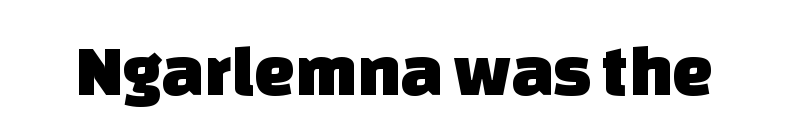
Bare-footed words on every line. What kind of face is this? One without serifs — a sans. Is this a fixed-width face? No — the glyphs have proportional, varying widths. Compared with typical body copy, the letter spacing here is the same.
